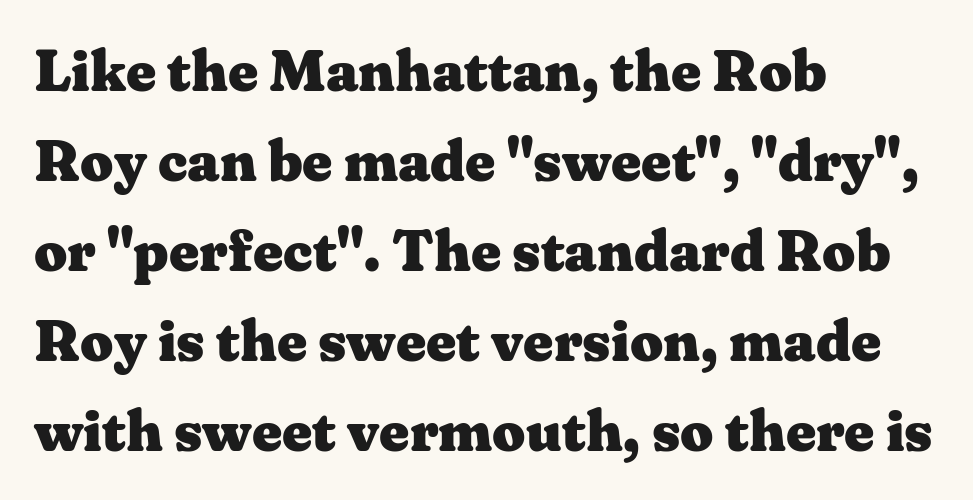
{"serif": "yes", "italic": "no", "bold": "yes", "weight": "heavy", "width": "wide", "stroke_contrast": "medium", "x_height": "medium", "monospaced": "no", "underline": "no", "align": "left", "line_spacing": "normal", "line_spacing_ratio": 1.55, "letter_spacing": "normal", "letter_spacing_em": 0.0, "glyph_px": 58}
